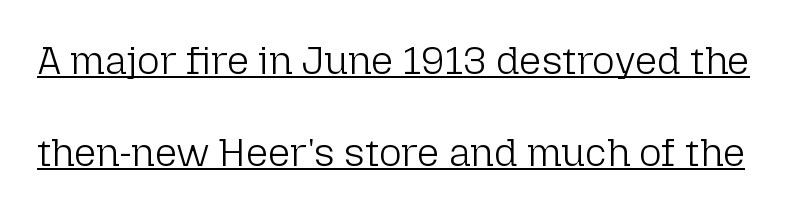
{"serif": "no", "italic": "no", "bold": "no", "weight": "light", "width": "normal", "stroke_contrast": "low", "x_height": "medium", "monospaced": "no", "underline": "yes", "line_spacing": "loose", "line_spacing_ratio": 2.37, "letter_spacing": "normal", "letter_spacing_em": 0.0, "glyph_px": 39}
